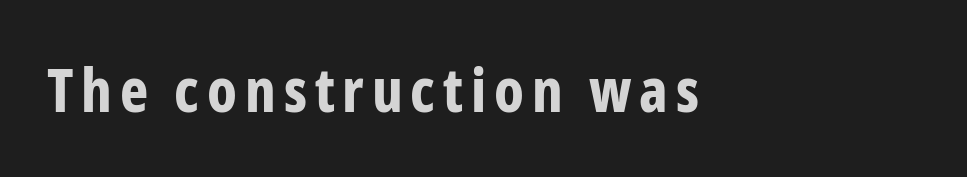
Look at the stroke-to-counter ratio: heavy, a bold. You can tell it's not italic because the verticals are truly vertical. This sample has the flowing, uneven cadence of proportional lettering. The lines in this sample share a left origin and differ only in where they stop. Nope, no serifs anywhere on these letters.
